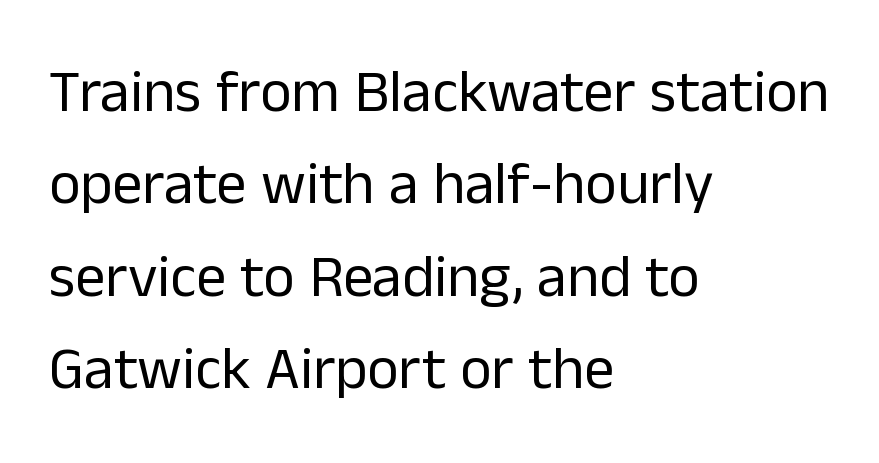
{"serif": "no", "italic": "no", "bold": "no", "weight": "regular", "width": "normal", "stroke_contrast": "low", "x_height": "medium", "monospaced": "no", "underline": "no", "align": "left", "line_spacing": "normal", "line_spacing_ratio": 1.54, "letter_spacing": "normal", "letter_spacing_em": 0.0, "glyph_px": 60}
